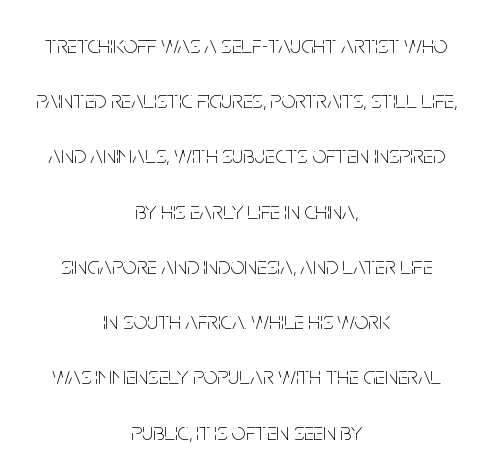
Beneath every word, the page is bare. Where is the straight margin? There isn't one; the lines are centered. A great deal of white space separates one row of letters from the next. Tall strokes in this sample are plumb rather than angled. The letters sit at their default tracking, neither squeezed nor spread.
